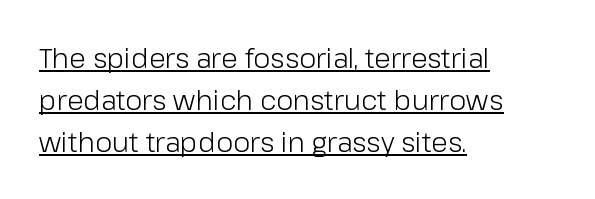
Q: Is the text bold? A: No.
Q: Is the text italic (slanted)? A: No, it is upright.
Q: Is the text underlined? A: Yes.
Q: How is the paragraph aligned? A: Left-aligned.
Q: Is the spacing between letters normal or unusually wide? A: Normal.
Q: Is the spacing between lines tight, normal or loose? A: Normal.
